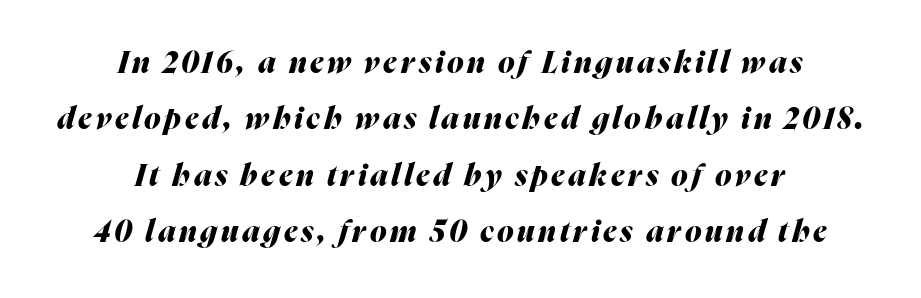
The image shows 30 px heavy type, italic (leaning right); set centered, line spacing 1.88x, not underlined; medium stroke contrast and a medium x-height.
